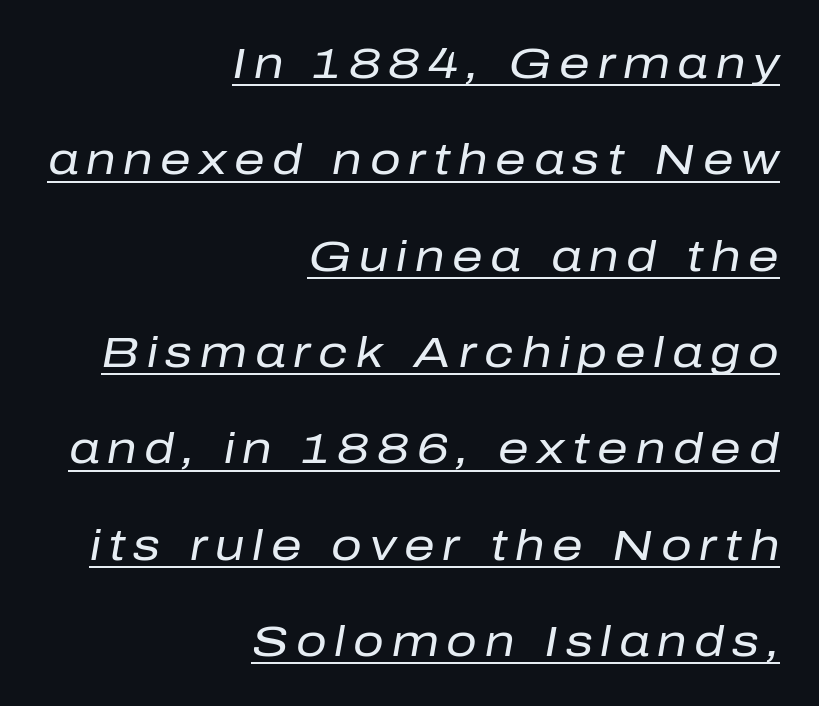
Q: Is the text bold? A: No.
Q: Is the text italic (slanted)? A: Yes, it leans right by about 10 degrees.
Q: Is the text underlined? A: Yes.
Q: How is the paragraph aligned? A: Right-aligned.
Q: Is the spacing between lines tight, normal or loose? A: Loose.
Q: Width (condensed, normal, or wide)? A: Normal.
Q: Stroke contrast? A: Low.
Q: x-height? A: Medium.
Q: Monospaced? A: No.
